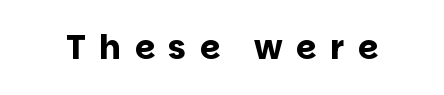
{"serif": "no", "italic": "no", "bold": "yes", "weight": "bold", "width": "normal", "stroke_contrast": "low", "x_height": "large", "monospaced": "no", "underline": "no", "letter_spacing": "wide", "letter_spacing_em": 0.41, "glyph_px": 33}
